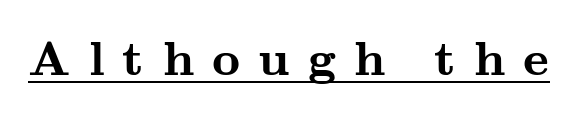
{"serif": "yes", "italic": "no", "bold": "yes", "weight": "semibold", "width": "wide", "stroke_contrast": "medium", "x_height": "small", "monospaced": "no", "underline": "yes", "letter_spacing": "wide", "letter_spacing_em": 0.37, "glyph_px": 49}
